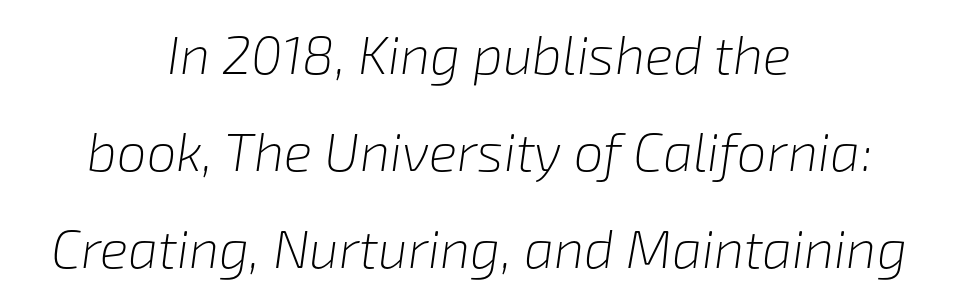
{"italic": "yes", "lean": "right", "slant_degrees": 8, "bold": "no", "weight": "light", "width": "normal", "stroke_contrast": "low", "x_height": "medium", "monospaced": "no", "underline": "no", "align": "center", "line_spacing_ratio": 1.83, "letter_spacing": "normal", "letter_spacing_em": 0.0, "glyph_px": 53}
